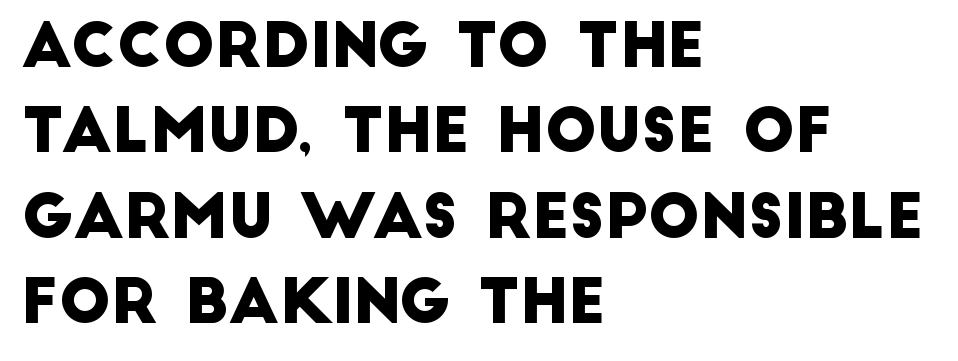
The image shows 61 px sans-serif type; set left-aligned, normal line spacing (1.4x), normal letter spacing, not underlined; low stroke contrast and a large x-height.
